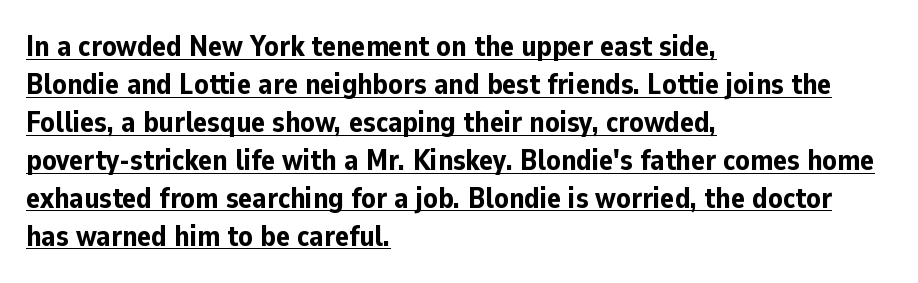
Q: Is the text bold? A: Yes.
Q: Is the text italic (slanted)? A: No, it is upright.
Q: Is the typeface a serif or a sans-serif typeface? A: Sans-serif.
Q: Is the text underlined? A: Yes.
Q: How is the paragraph aligned? A: Left-aligned.
Q: Is the spacing between letters normal or unusually wide? A: Normal.
Q: Is the spacing between lines tight, normal or loose? A: Normal.
Q: Width (condensed, normal, or wide)? A: Normal.
Q: Stroke contrast? A: Low.
Q: x-height? A: Medium.
Q: Monospaced? A: No.
